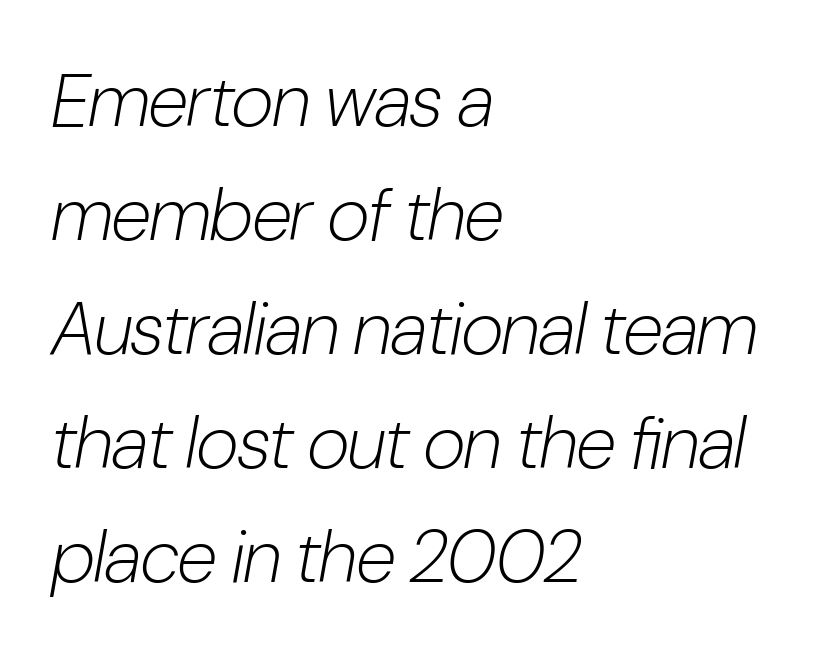
{"italic": "yes", "lean": "right", "slant_degrees": 10, "bold": "no", "weight": "light", "width": "condensed", "stroke_contrast": "low", "x_height": "medium", "monospaced": "no", "underline": "no", "align": "left", "line_spacing": "normal", "line_spacing_ratio": 1.54, "letter_spacing": "normal", "letter_spacing_em": 0.0, "glyph_px": 74}
